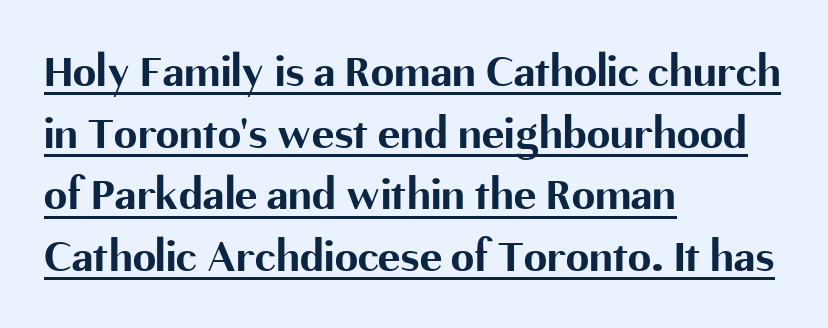
This rendering features underlined lettering. Heavy, bold letterforms. Line spacing here is normal. Every row of glyphs begins at an identical x-position on the left.
